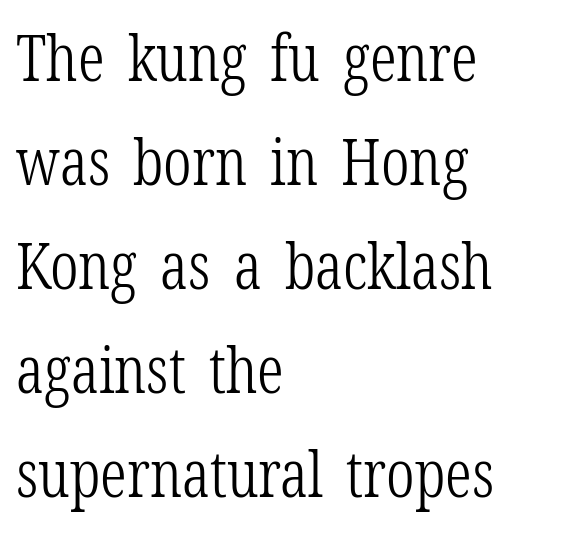
Q: Is the text bold? A: No.
Q: Is the text italic (slanted)? A: No, it is upright.
Q: Is the typeface a serif or a sans-serif typeface? A: Serif.
Q: Is the text underlined? A: No.
Q: How is the paragraph aligned? A: Left-aligned.
Q: Is the spacing between letters normal or unusually wide? A: Normal.
Q: Is the spacing between lines tight, normal or loose? A: Normal.
Q: Width (condensed, normal, or wide)? A: Condensed.
Q: Stroke contrast? A: Low.
Q: x-height? A: Medium.
Q: Monospaced? A: No.
